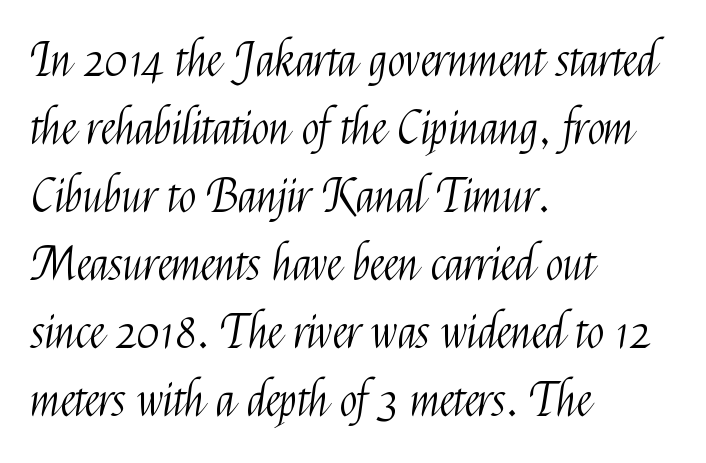
{"serif": "no", "bold": "no", "weight": "light", "width": "condensed", "stroke_contrast": "medium", "x_height": "medium", "monospaced": "no", "underline": "no", "align": "left", "line_spacing": "normal", "line_spacing_ratio": 1.48, "letter_spacing": "normal", "letter_spacing_em": 0.0, "glyph_px": 46}
